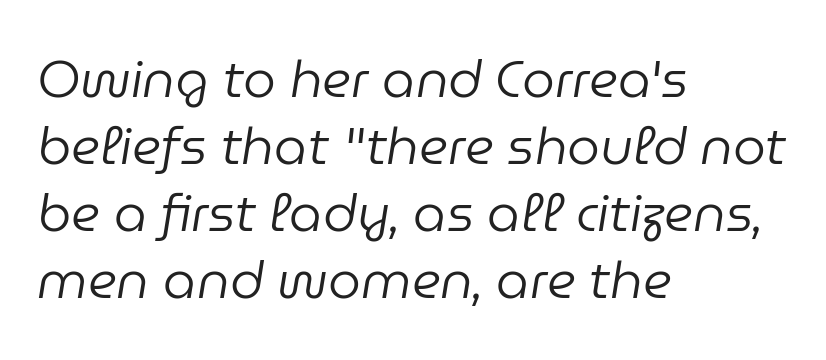
{"italic": "yes", "lean": "right", "slant_degrees": 9, "bold": "no", "weight": "regular", "width": "normal", "stroke_contrast": "low", "x_height": "medium", "monospaced": "no", "underline": "no", "align": "left", "line_spacing": "normal", "line_spacing_ratio": 1.29, "letter_spacing": "normal", "letter_spacing_em": 0.0, "glyph_px": 52}
